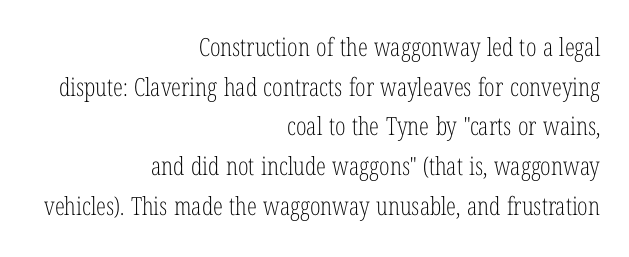
{"italic": "no", "bold": "no", "underline": "no", "align": "right", "line_spacing": "normal", "line_spacing_ratio": 1.59, "letter_spacing": "normal", "letter_spacing_em": 0.0, "glyph_px": 25}
